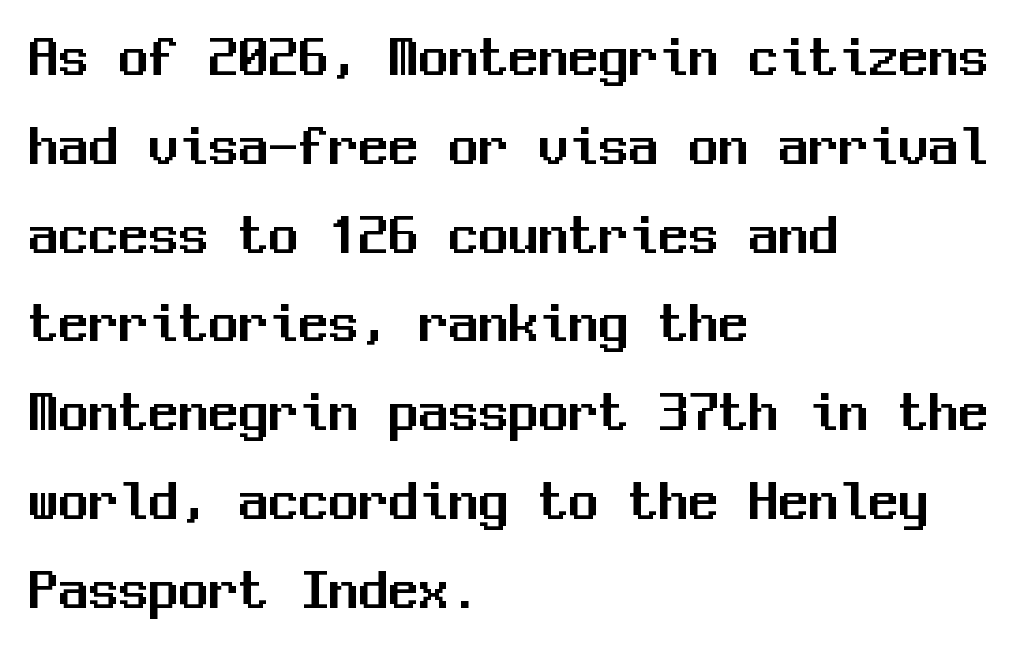
Q: Is the text italic (slanted)? A: No, it is upright.
Q: Is the typeface a serif or a sans-serif typeface? A: Sans-serif.
Q: Is the text underlined? A: No.
Q: How is the paragraph aligned? A: Left-aligned.
Q: Is the spacing between letters normal or unusually wide? A: Normal.
Q: Is the spacing between lines tight, normal or loose? A: Normal.
Q: Width (condensed, normal, or wide)? A: Normal.
Q: Stroke contrast? A: Medium.
Q: x-height? A: Medium.
Q: Monospaced? A: Yes.
